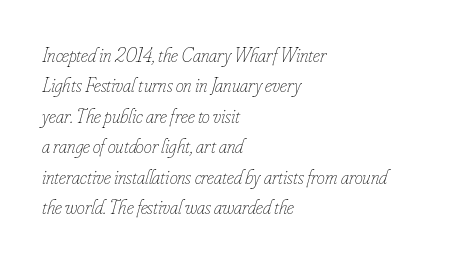
{"italic": "yes", "lean": "right", "slant_degrees": 16, "bold": "no", "underline": "no", "align": "left", "line_spacing": "normal", "line_spacing_ratio": 1.52, "letter_spacing": "normal", "letter_spacing_em": 0.0, "glyph_px": 20}
